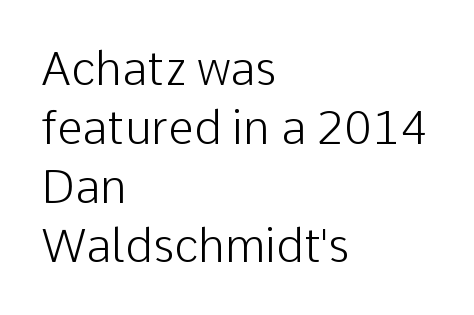
{"serif": "no", "italic": "no", "bold": "no", "weight": "light", "width": "normal", "stroke_contrast": "low", "x_height": "medium", "monospaced": "no", "underline": "no", "align": "left", "line_spacing": "normal", "line_spacing_ratio": 1.28, "letter_spacing": "normal", "letter_spacing_em": 0.0, "glyph_px": 46}
